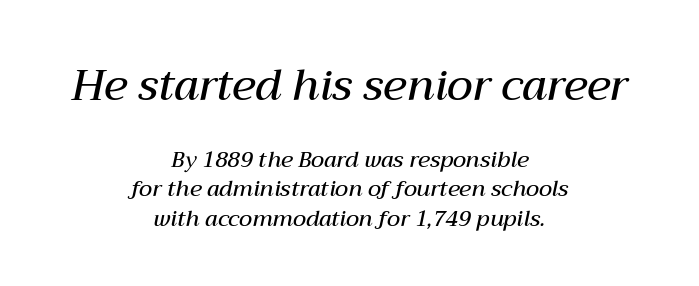
Q: Is the text bold? A: Semi-bold.
Q: Is the text italic (slanted)? A: Yes, it leans right by about 12 degrees.
Q: Is the text underlined? A: No.
Q: How is the paragraph aligned? A: Centered.
Q: Is the spacing between letters normal or unusually wide? A: Normal.
Q: Is the spacing between lines tight, normal or loose? A: Normal.
Q: Which block of text is set in a larger size, the first (top) or the second (bottom)? A: The first (top) one.
Q: Width (condensed, normal, or wide)? A: Normal.
Q: Stroke contrast? A: Medium.
Q: x-height? A: Medium.
Q: Monospaced? A: No.
